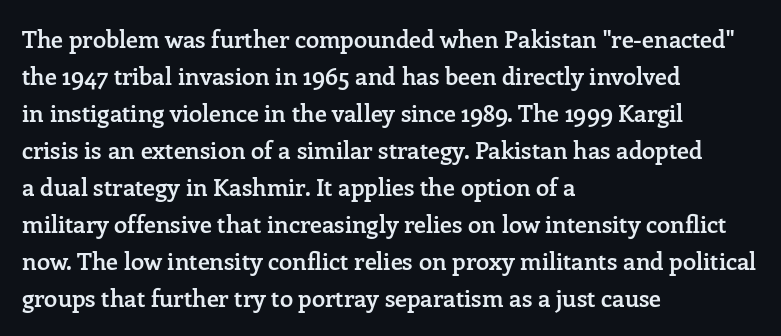
The image shows 24 px text type, upright; set left-aligned, normal line spacing (1.54x), normal letter spacing, not underlined.
